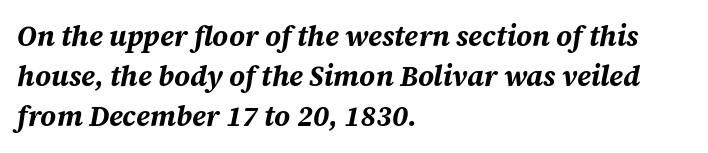
The image shows 28 px bold type, italic (leaning right); set left-aligned, normal line spacing (1.43x), normal letter spacing, not underlined; medium stroke contrast and a large x-height.
